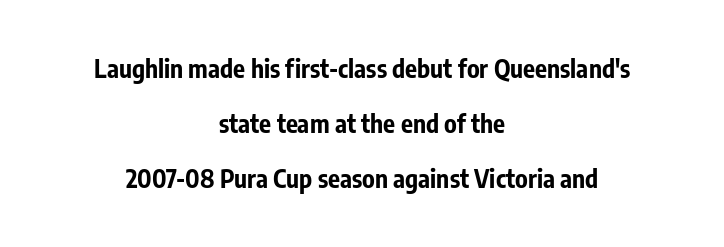
{"italic": "no", "bold": "yes", "underline": "no", "align": "center", "line_spacing": "loose", "line_spacing_ratio": 2.21, "letter_spacing": "normal", "letter_spacing_em": 0.0, "glyph_px": 25}
